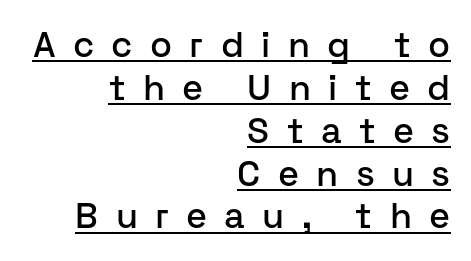
{"serif": "no", "italic": "no", "width": "normal", "stroke_contrast": "low", "x_height": "medium", "monospaced": "no", "underline": "yes", "align": "right", "line_spacing_ratio": 1.19, "letter_spacing": "wide", "letter_spacing_em": 0.48, "glyph_px": 36}
